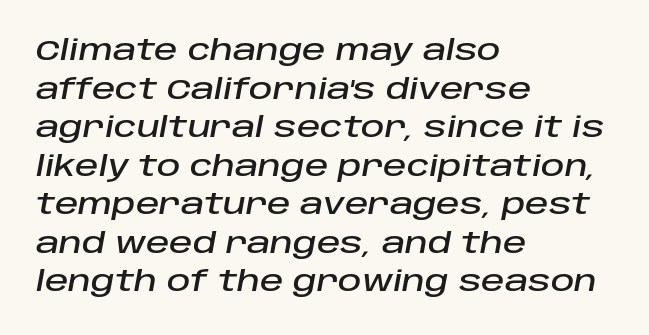
Q: Is the text italic (slanted)? A: Yes, it leans right by about 10 degrees.
Q: Is the text underlined? A: No.
Q: How is the paragraph aligned? A: Left-aligned.
Q: Is the spacing between letters normal or unusually wide? A: Normal.
Q: Is the spacing between lines tight, normal or loose? A: Normal.
Q: Width (condensed, normal, or wide)? A: Normal.
Q: Stroke contrast? A: Low.
Q: x-height? A: Large.
Q: Monospaced? A: No.
